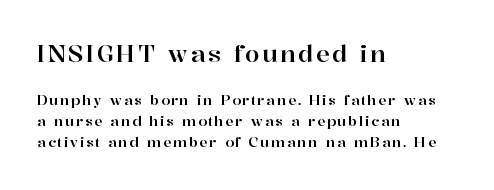
Is there any slant? The stems are plumb. The paragraph has a hard left edge and a soft right edge. Anything drawn beneath the words? Only blank space. Vertically, the passage feels balanced, rows spaced as you'd expect. The first block has been scaled up relative to the second.
